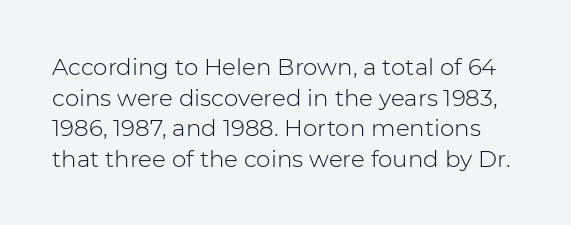
The image shows 23 px text type, upright; set normal line spacing (1.33x), normal letter spacing, not underlined.
